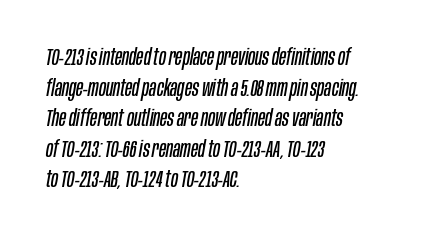
{"italic": "yes", "lean": "right", "slant_degrees": 10, "bold": "no", "underline": "no", "align": "left", "line_spacing": "normal", "line_spacing_ratio": 1.33, "letter_spacing": "normal", "letter_spacing_em": 0.0, "glyph_px": 23}
